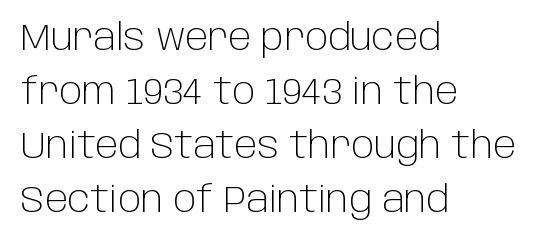
Q: Is the text bold? A: No.
Q: Is the text italic (slanted)? A: No, it is upright.
Q: Is the typeface a serif or a sans-serif typeface? A: Sans-serif.
Q: Is the text underlined? A: No.
Q: How is the paragraph aligned? A: Left-aligned.
Q: Is the spacing between letters normal or unusually wide? A: Normal.
Q: Is the spacing between lines tight, normal or loose? A: Normal.
Q: Width (condensed, normal, or wide)? A: Normal.
Q: Stroke contrast? A: Low.
Q: x-height? A: Large.
Q: Monospaced? A: No.
